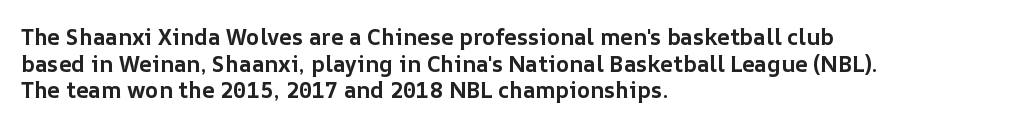
Which margin do the lines hug? The left one — the right edge is uneven. Weight check: bold — yes, fully. Tracking here is standard; glyphs follow each other at the usual distance. Unlike italic type, these characters show no tilt at all. Just letters on the line, the space beneath them empty.
